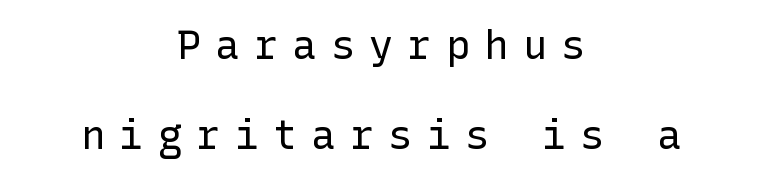
The image shows 40 px regular-weight sans-serif type, upright; set centered, loose line spacing (2.26x), unusually wide letter spacing (+0.36 em), not underlined; low stroke contrast and a medium x-height.
